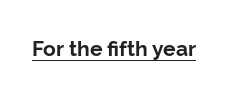
The image shows 21 px bold type, upright; set normal letter spacing, underlined.
